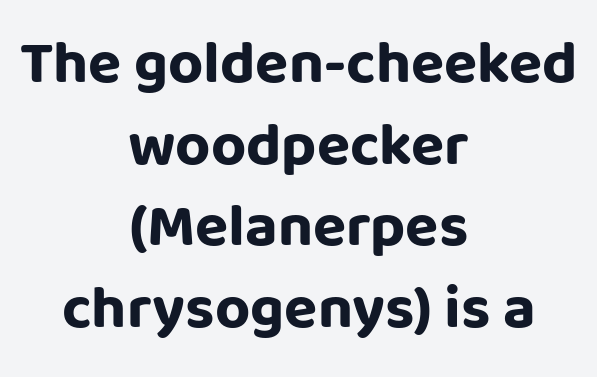
The letters stand straight up with perfectly vertical stems. The passage shown is typeset with a sans-serif family. Which margin do the lines hug? Neither — every line sits in the middle. The passage shown is typed in a proportional face where columns would drift. The line-height multiplier appears to be the usual default. Strong, thick strokes mark this as bold type.
